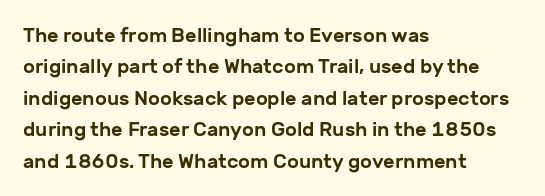
Q: Is the text italic (slanted)? A: No, it is upright.
Q: Is the text underlined? A: No.
Q: How is the paragraph aligned? A: Left-aligned.
Q: Is the spacing between letters normal or unusually wide? A: Normal.
Q: Is the spacing between lines tight, normal or loose? A: Normal.
